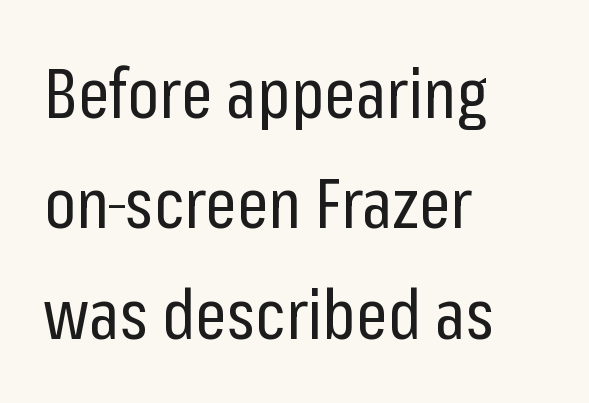
Q: Is the text bold? A: No.
Q: Is the text italic (slanted)? A: No, it is upright.
Q: Is the typeface a serif or a sans-serif typeface? A: Sans-serif.
Q: Is the text underlined? A: No.
Q: How is the paragraph aligned? A: Left-aligned.
Q: Is the spacing between letters normal or unusually wide? A: Normal.
Q: Is the spacing between lines tight, normal or loose? A: Normal.
Q: Width (condensed, normal, or wide)? A: Condensed.
Q: Stroke contrast? A: Low.
Q: x-height? A: Medium.
Q: Monospaced? A: No.
